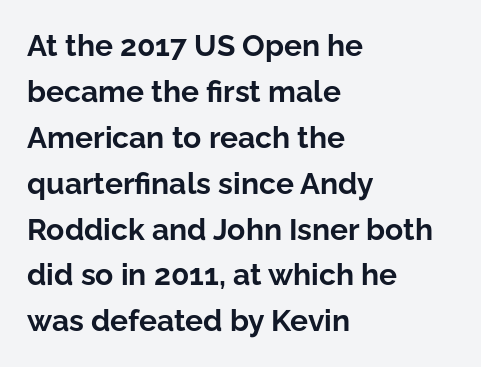
The rag falls on the right side of this text block. Italic: no, the glyphs are upright roman. This sample has the flowing, uneven cadence of proportional lettering. No feet cap the strokes, marking this as sans-serif type.
